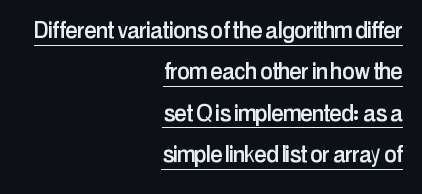
{"serif": "no", "italic": "no", "width": "condensed", "stroke_contrast": "low", "x_height": "medium", "monospaced": "no", "underline": "yes", "align": "right", "line_spacing": "normal", "line_spacing_ratio": 1.48, "letter_spacing": "normal", "letter_spacing_em": 0.0, "glyph_px": 28}
